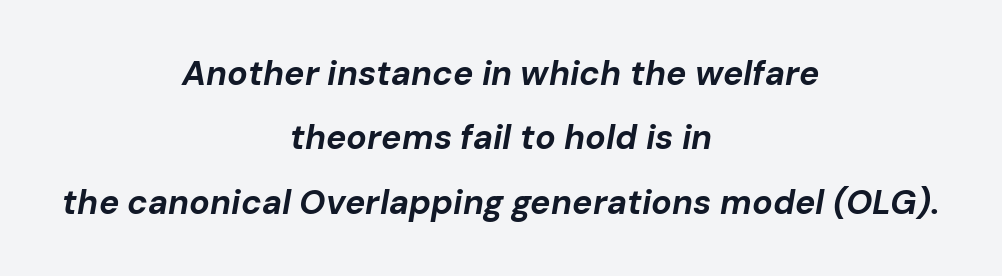
Q: Is the text bold? A: Yes.
Q: Is the text italic (slanted)? A: Yes, it leans right by about 10 degrees.
Q: Is the text underlined? A: No.
Q: How is the paragraph aligned? A: Centered.
Q: Is the spacing between letters normal or unusually wide? A: Normal.
Q: Width (condensed, normal, or wide)? A: Normal.
Q: Stroke contrast? A: Low.
Q: x-height? A: Medium.
Q: Monospaced? A: No.
